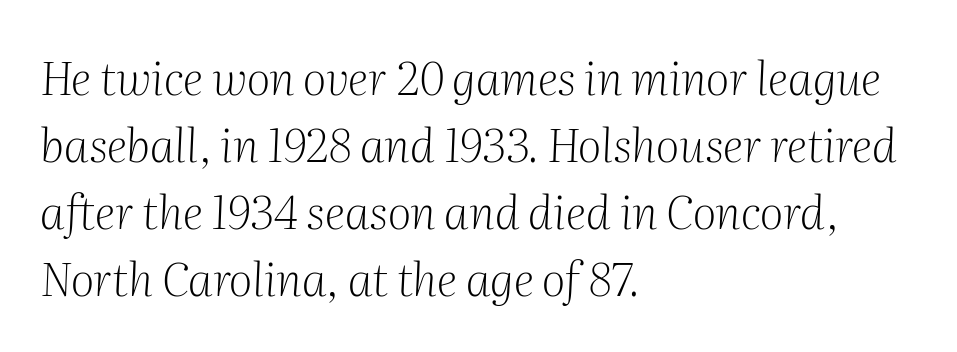
Notice how the stems are inclined rather than vertical — that's the hallmark of italics. You could not count columns in this text — the font is proportionally spaced. The passage shown is typeset with a serif family. The horizontal fit of the characters is conventional and even. Ink coverage per letter is moderate at most.
